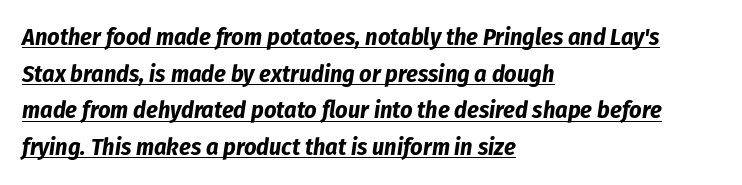
Q: Is the text bold? A: Yes.
Q: Is the text italic (slanted)? A: Yes, it leans right by about 8 degrees.
Q: Is the text underlined? A: Yes.
Q: How is the paragraph aligned? A: Left-aligned.
Q: Is the spacing between letters normal or unusually wide? A: Normal.
Q: Is the spacing between lines tight, normal or loose? A: Normal.
